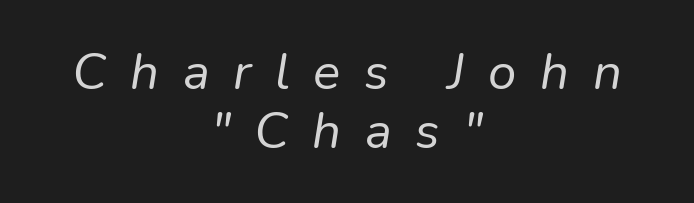
Underlining? Definitely not there. You could not count columns in this text — the font is proportionally spaced. Centered paragraph, ragged on both sides. Students, note that the glyphs here are deliberately spaced far apart. Weight class: somewhere from thin through regular. Does the leading feel generous? Not at all — it's pinched.
